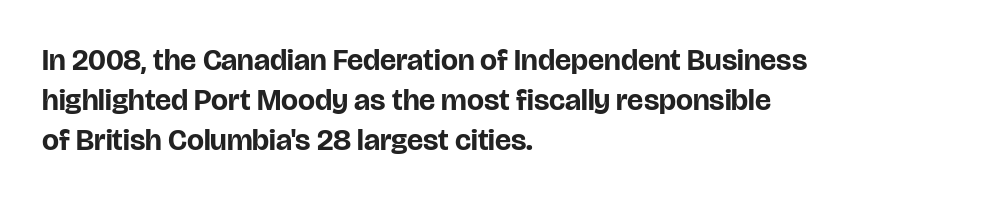
{"serif": "no", "italic": "no", "bold": "yes", "weight": "bold", "width": "normal", "stroke_contrast": "low", "x_height": "large", "monospaced": "no", "underline": "no", "align": "left", "line_spacing": "normal", "line_spacing_ratio": 1.33, "letter_spacing": "normal", "letter_spacing_em": 0.0, "glyph_px": 30}
